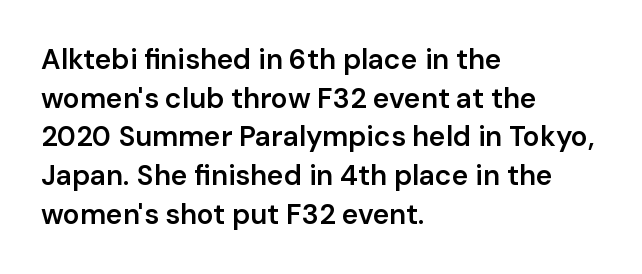
Varying glyph widths throughout — classic text-font behaviour. These lines are set flush left with a ragged right edge. The baseline area is clear. Semibold letterforms, between regular and bold. Notice how the stems are strictly vertical — no italics here. No feet cap the strokes, marking this as sans-serif type.
